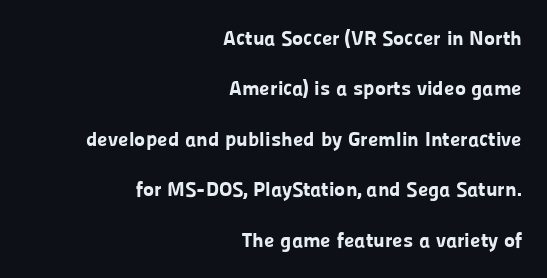
Italic? Not at all — the glyphs are vertical. Here the glyphs are tracked normally, forming tight word shapes. Strokes here are thick enough to call this a true bold. The rendering anchors every line to the right-hand side.
